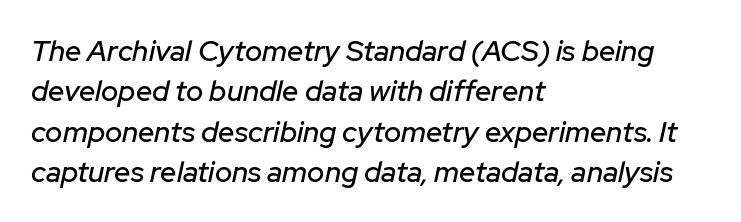
The image shows 29 px text type, italic (leaning right); set left-aligned, normal line spacing (1.39x), normal letter spacing, not underlined; low stroke contrast and a medium x-height.
